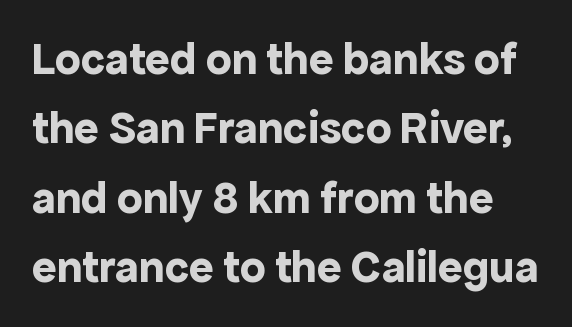
Q: Is the text bold? A: Yes.
Q: Is the text italic (slanted)? A: No, it is upright.
Q: Is the typeface a serif or a sans-serif typeface? A: Sans-serif.
Q: Is the text underlined? A: No.
Q: Is the spacing between letters normal or unusually wide? A: Normal.
Q: Is the spacing between lines tight, normal or loose? A: Normal.
Q: Width (condensed, normal, or wide)? A: Normal.
Q: x-height? A: Medium.
Q: Monospaced? A: No.
